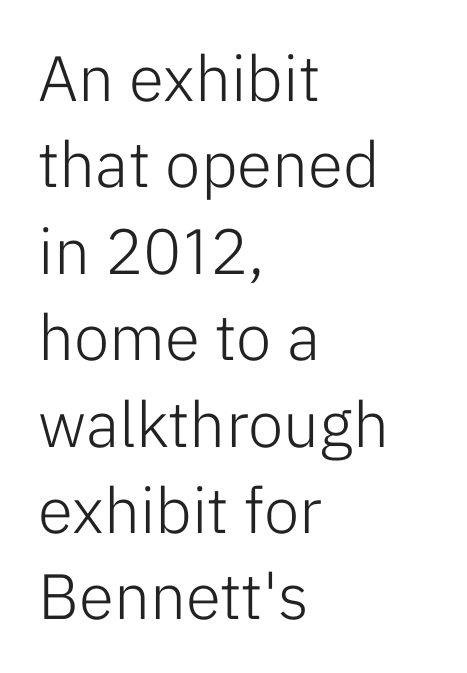
The image shows 64 px light sans-serif type, upright; set left-aligned, normal line spacing (1.35x), normal letter spacing, not underlined; low stroke contrast and a medium x-height.
